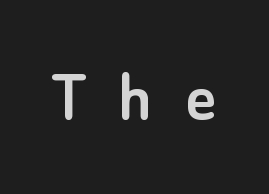
{"serif": "no", "italic": "no", "width": "normal", "stroke_contrast": "low", "x_height": "small", "monospaced": "no", "underline": "no", "letter_spacing": "wide", "letter_spacing_em": 0.44, "glyph_px": 74}
